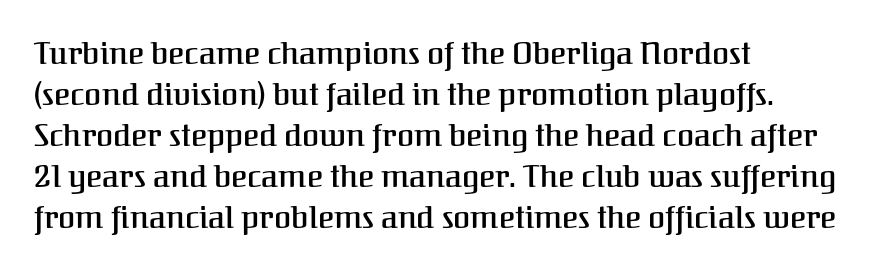
Clear beneath every line of the passage. Typographically, this falls in the serif category. Leading matches the norm, producing a regular column. Characters follow at the spacing the type designer built in. Typeset ragged right — the left edge is the straight one. Varying glyph widths throughout — classic text-font behaviour.
